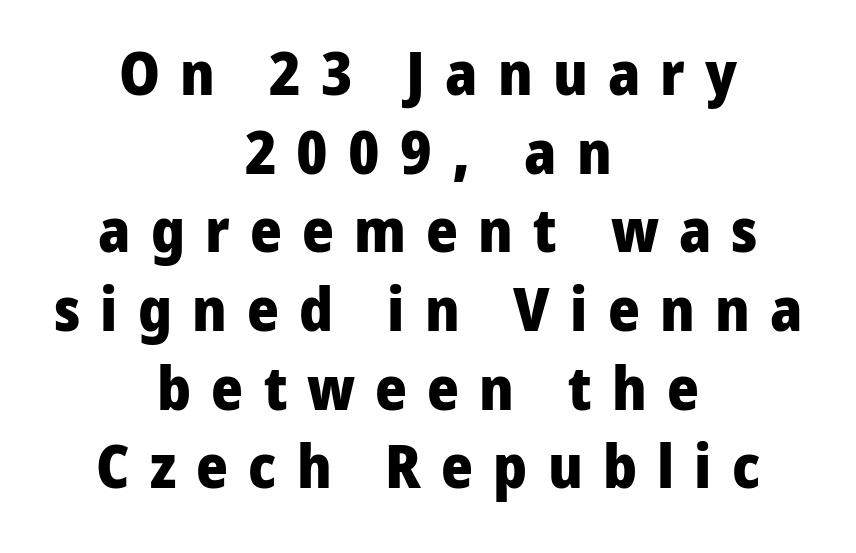
Every stem runs plumb, perpendicular to the baseline. Check where the strokes stop: nothing finishes them off — pure sans. A centered setting, common on invitations and titles, is used for this passage. Is this a fixed-width face? No — the glyphs have proportional, varying widths.
